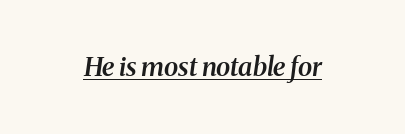
{"italic": "yes", "lean": "right", "slant_degrees": 8, "bold": "semi", "underline": "yes", "letter_spacing": "normal", "letter_spacing_em": 0.0, "glyph_px": 26}
